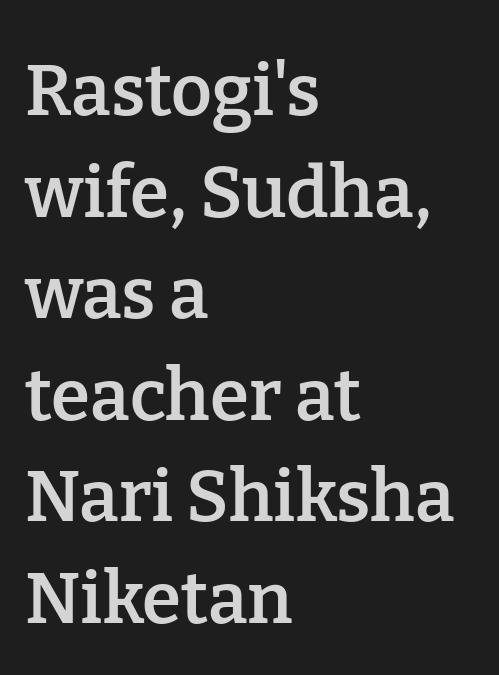
The image shows 71 px semibold serif type, upright; set left-aligned, normal line spacing (1.43x), normal letter spacing, not underlined; low stroke contrast and a medium x-height.
